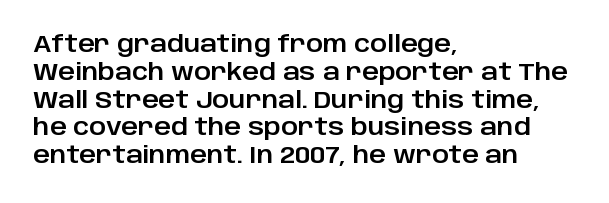
Q: Is the text italic (slanted)? A: No, it is upright.
Q: Is the text underlined? A: No.
Q: How is the paragraph aligned? A: Left-aligned.
Q: Is the spacing between letters normal or unusually wide? A: Normal.
